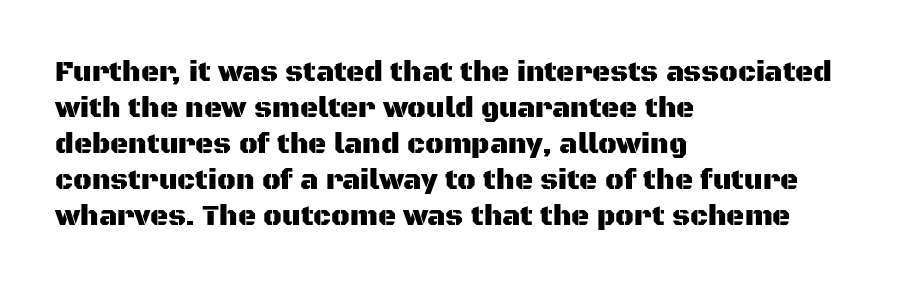
Font category for this specimen: sans-serif. The paragraph has a hard left edge and a soft right edge. Spacing verdict: proportional, widths tailored to each character. Posture: vertical.
